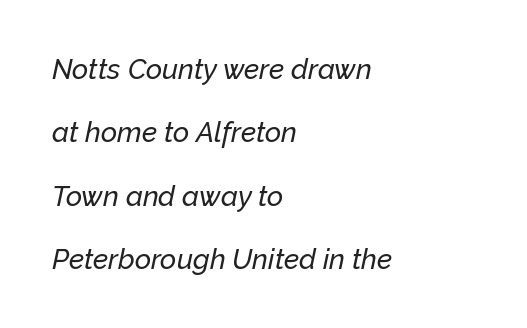
The image shows 28 px text type, italic (leaning right); set left-aligned, loose line spacing (2.26x), normal letter spacing, not underlined; low stroke contrast and a medium x-height.
